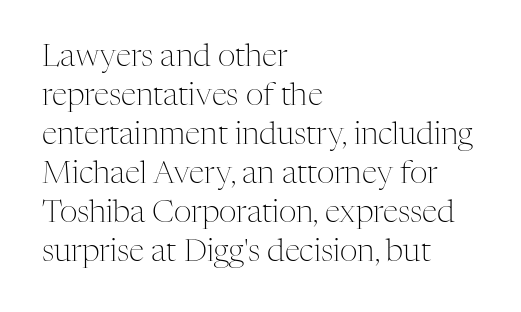
Serif or sans? Serif — the stroke terminals have little feet. Spacing verdict: proportional, widths tailored to each character. Caption: face not bold, strokes unweighted. Interline gaps are of average width in this sample. The rendering keeps characters at their native spacing.
